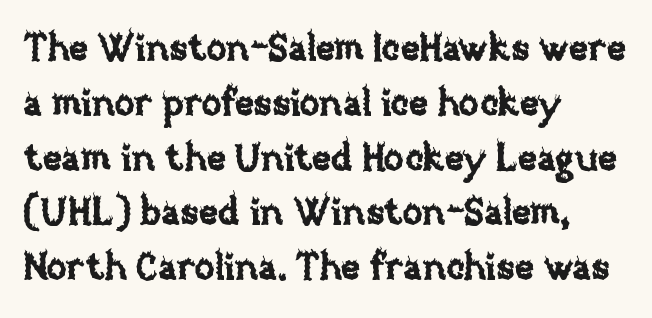
{"italic": "no", "width": "normal", "stroke_contrast": "low", "x_height": "large", "monospaced": "no", "underline": "no", "align": "left", "line_spacing": "normal", "line_spacing_ratio": 1.48, "letter_spacing": "normal", "letter_spacing_em": 0.0, "glyph_px": 37}
